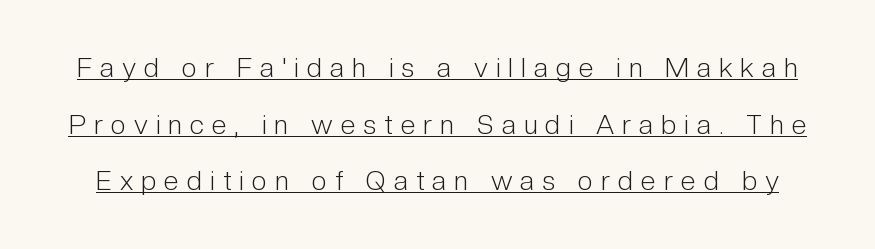
{"italic": "no", "bold": "no", "underline": "yes", "line_spacing": "loose", "line_spacing_ratio": 2.1, "letter_spacing": "wide", "letter_spacing_em": 0.3, "glyph_px": 27}
